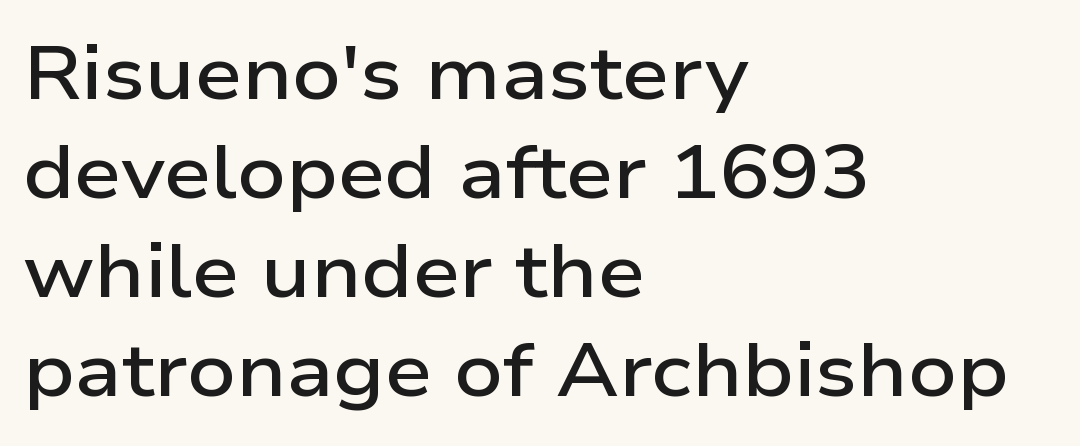
{"serif": "no", "italic": "no", "bold": "semi", "weight": "semibold", "width": "wide", "stroke_contrast": "low", "x_height": "medium", "monospaced": "no", "underline": "no", "align": "left", "line_spacing": "normal", "line_spacing_ratio": 1.32, "letter_spacing": "normal", "letter_spacing_em": 0.0, "glyph_px": 75}
